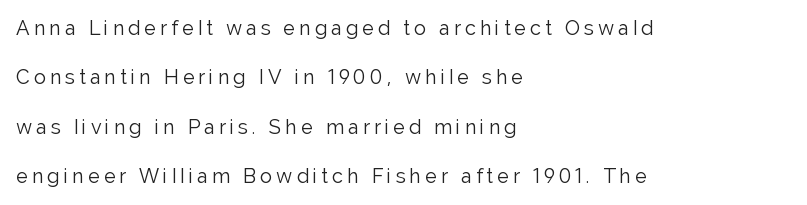
{"italic": "no", "bold": "no", "underline": "no", "align": "left", "line_spacing": "loose", "line_spacing_ratio": 2.47, "letter_spacing": "wide", "letter_spacing_em": 0.2, "glyph_px": 20}
